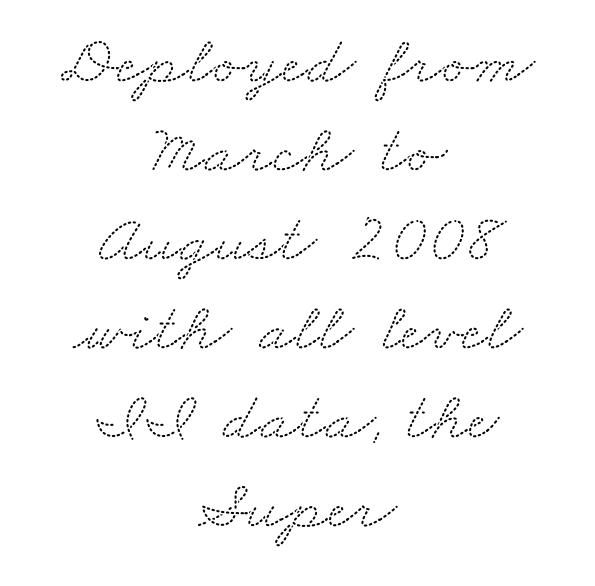
The image shows 69 px wide serif type; set centered, normal line spacing (1.29x), normal letter spacing, not underlined; medium stroke contrast and a small x-height.
